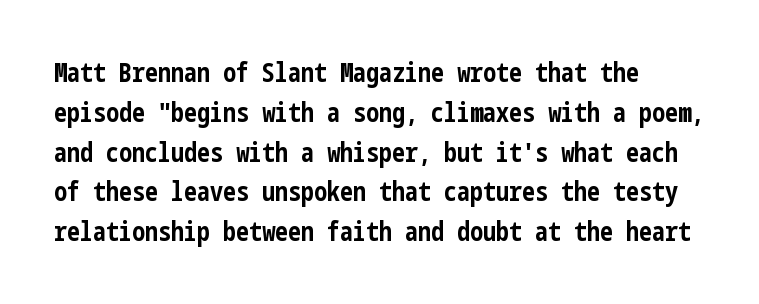
Q: Is the text bold? A: Yes.
Q: Is the text italic (slanted)? A: No, it is upright.
Q: Is the text underlined? A: No.
Q: How is the paragraph aligned? A: Left-aligned.
Q: Is the spacing between letters normal or unusually wide? A: Normal.
Q: Is the spacing between lines tight, normal or loose? A: Normal.
